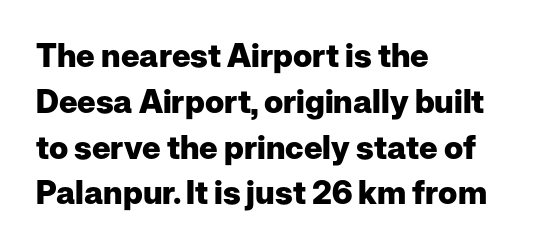
The image shows 32 px heavy sans-serif type, upright; set left-aligned, normal line spacing (1.43x), normal letter spacing, not underlined; low stroke contrast and a medium x-height.
